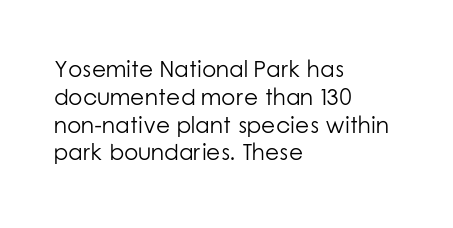
The image shows 23 px text type, upright; set left-aligned, line spacing 1.21x, normal letter spacing, not underlined.
